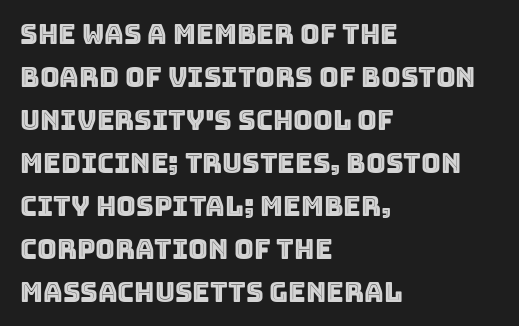
The image shows 27 px text type, upright; set left-aligned, normal line spacing (1.59x), normal letter spacing, not underlined.
